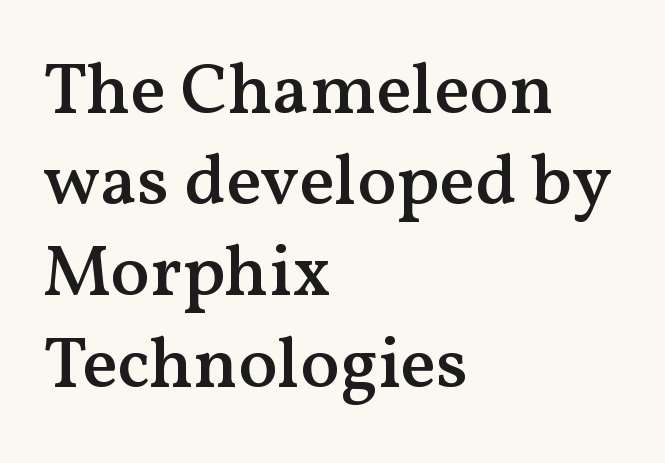
Q: Is the text bold? A: Semi-bold.
Q: Is the text italic (slanted)? A: No, it is upright.
Q: Is the typeface a serif or a sans-serif typeface? A: Serif.
Q: Is the text underlined? A: No.
Q: How is the paragraph aligned? A: Left-aligned.
Q: Is the spacing between letters normal or unusually wide? A: Normal.
Q: Is the spacing between lines tight, normal or loose? A: Normal.
Q: Width (condensed, normal, or wide)? A: Normal.
Q: Stroke contrast? A: Medium.
Q: x-height? A: Medium.
Q: Monospaced? A: No.
